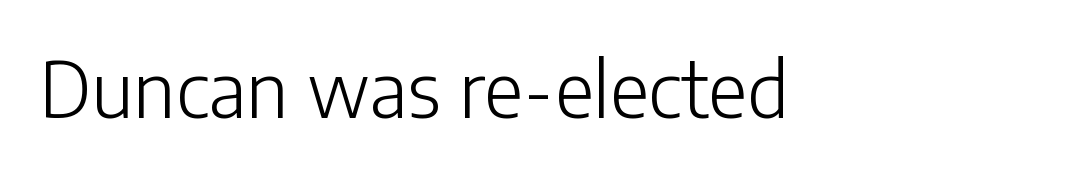
Nothing sits at the stroke ends, so this counts as sans-serif. It's the straight-up-and-down kind of type. Words appear dense and cohesive because spacing is normal. Letters rest on an invisible, unmarked baseline. The letters advance in unequal steps, a hallmark of proportional type. Caption: face not bold, strokes unweighted.
